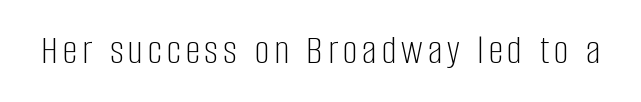
Has an underline been added? It has not. Check where the strokes stop: nothing finishes them off — pure sans. Is this a fixed-width face? No — the glyphs have proportional, varying widths. The weight would be labelled regular, book, light, or lighter still.
